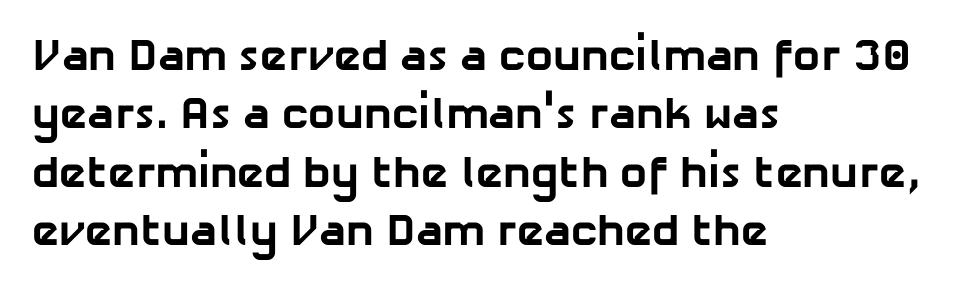
Q: Is the text bold? A: Yes.
Q: Is the typeface a serif or a sans-serif typeface? A: Sans-serif.
Q: Is the text underlined? A: No.
Q: How is the paragraph aligned? A: Left-aligned.
Q: Is the spacing between letters normal or unusually wide? A: Normal.
Q: Is the spacing between lines tight, normal or loose? A: Normal.
Q: Width (condensed, normal, or wide)? A: Normal.
Q: Stroke contrast? A: Low.
Q: x-height? A: Medium.
Q: Monospaced? A: No.
